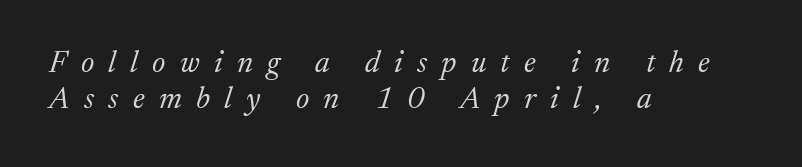
The image shows 31 px light serif type, italic (leaning right); set left-aligned, line spacing 1.17x, unusually wide letter spacing (+0.46 em), not underlined; medium stroke contrast and a medium x-height.
